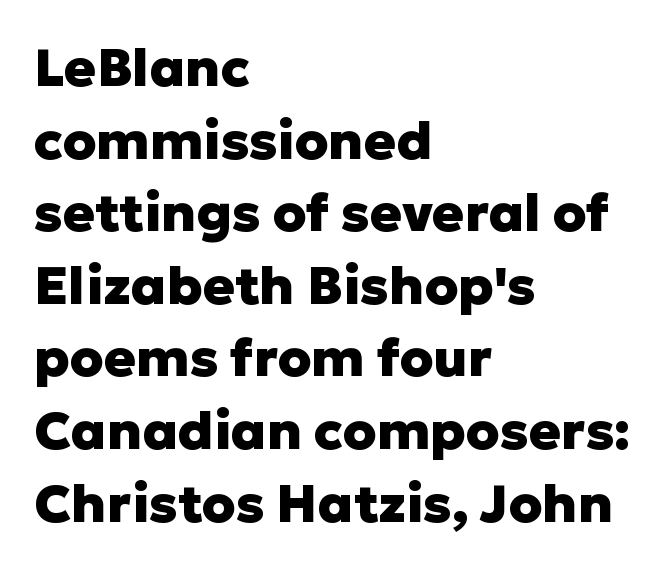
The image shows 53 px heavy sans-serif type, upright; set left-aligned, normal line spacing (1.37x), normal letter spacing, not underlined; low stroke contrast and a medium x-height.
